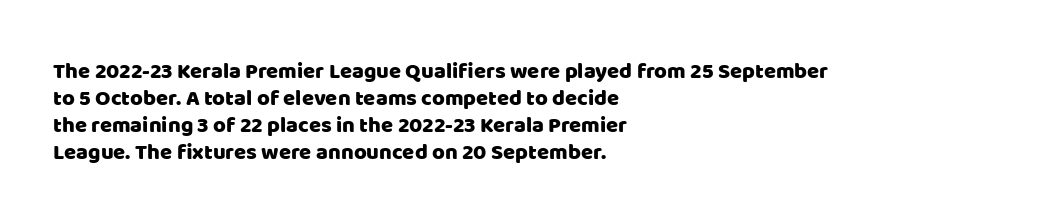
{"italic": "no", "underline": "no", "align": "left", "line_spacing_ratio": 1.22, "letter_spacing": "normal", "letter_spacing_em": 0.0, "glyph_px": 22}
